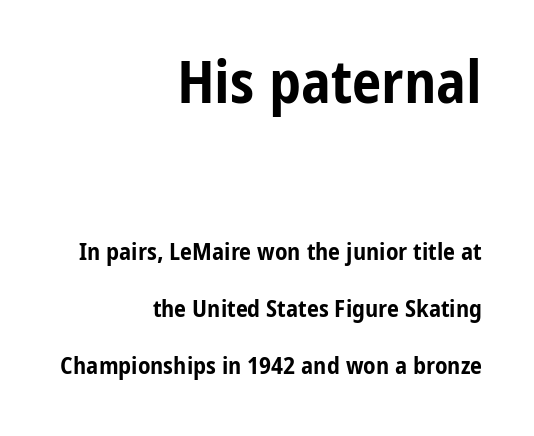
The image shows 59 px bold, condensed sans-serif type, upright; set right-aligned, loose line spacing (2.37x), normal letter spacing, not underlined; the first (top) block is 2.46x larger; low stroke contrast and a medium x-height.
